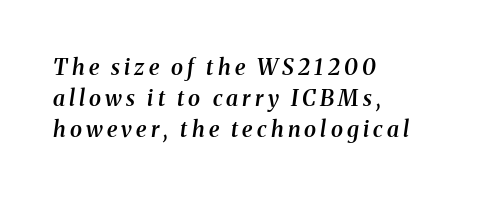
How heavy is the stroke? Medium-heavy — a semibold, shy of bold. Each line starts at the same left margin while the right side varies. Clear beneath every line of the passage. How would I describe the line gaps? Plain and ordinary. It's the slanting kind of type.
